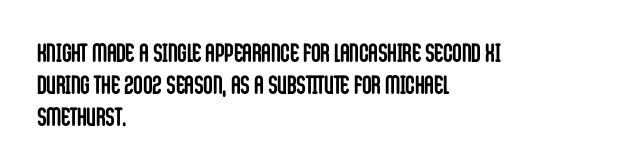
The image shows 26 px bold type, upright; set left-aligned, line spacing 1.23x, normal letter spacing, not underlined.
